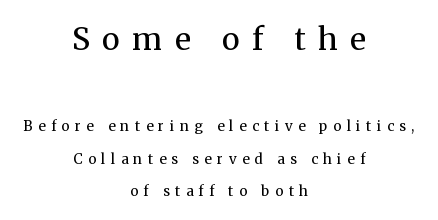
The image shows 31 px regular-weight serif type, upright; set centered, loose line spacing (2.35x), unusually wide letter spacing (+0.4 em), not underlined; the first (top) block is 2.21x larger; medium stroke contrast and a medium x-height.
